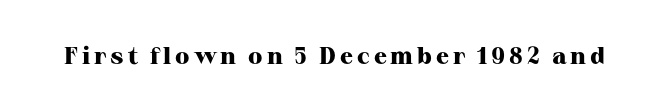
I'd describe the lettering as bold — thick and assertive. Quick note: underline off. It's the straight-up-and-down kind of type.
